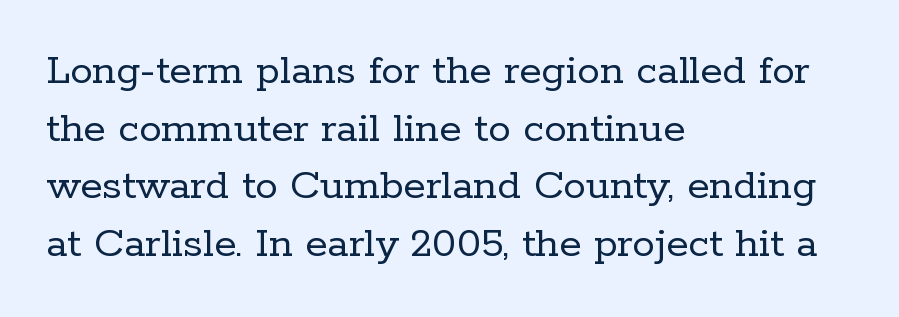
Glyph-to-glyph distance matches everyday printed text. Is this a fixed-width face? No — the glyphs have proportional, varying widths. Successive baselines arrive at the customary interval. The paragraph has a hard left edge and a soft right edge.
